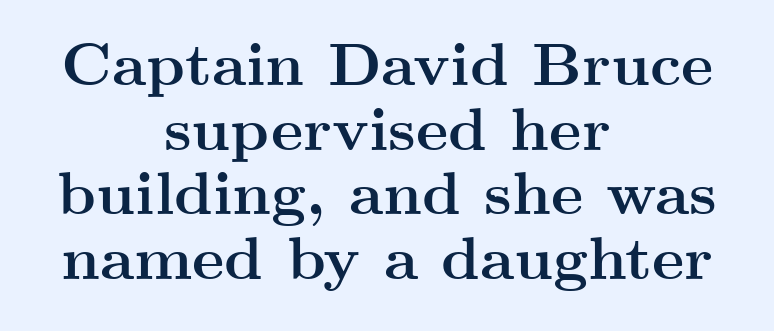
Q: Is the text bold? A: Yes.
Q: Is the text italic (slanted)? A: No, it is upright.
Q: Is the typeface a serif or a sans-serif typeface? A: Serif.
Q: Is the text underlined? A: No.
Q: How is the paragraph aligned? A: Centered.
Q: Is the spacing between letters normal or unusually wide? A: Normal.
Q: Is the spacing between lines tight, normal or loose? A: Tight.
Q: Width (condensed, normal, or wide)? A: Wide.
Q: Stroke contrast? A: Medium.
Q: x-height? A: Small.
Q: Monospaced? A: No.
